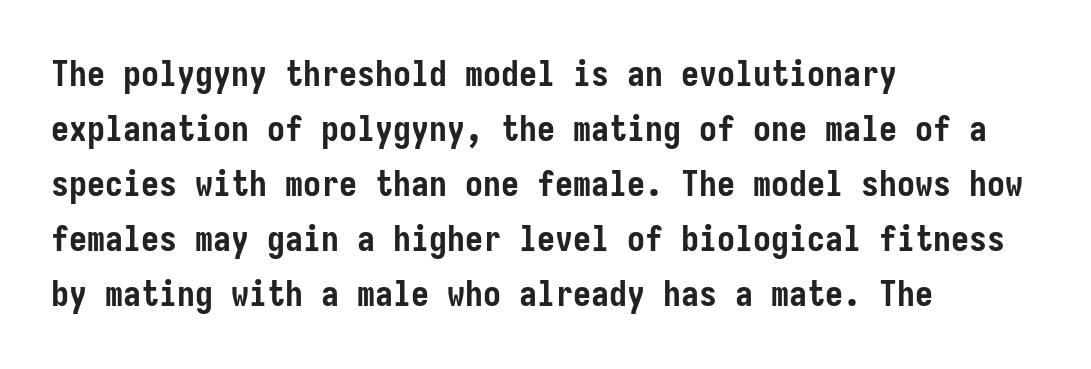
{"serif": "no", "italic": "no", "bold": "yes", "weight": "semibold", "width": "condensed", "stroke_contrast": "low", "x_height": "medium", "underline": "no", "align": "left", "line_spacing": "normal", "line_spacing_ratio": 1.53, "letter_spacing": "normal", "letter_spacing_em": 0.0, "glyph_px": 36}
